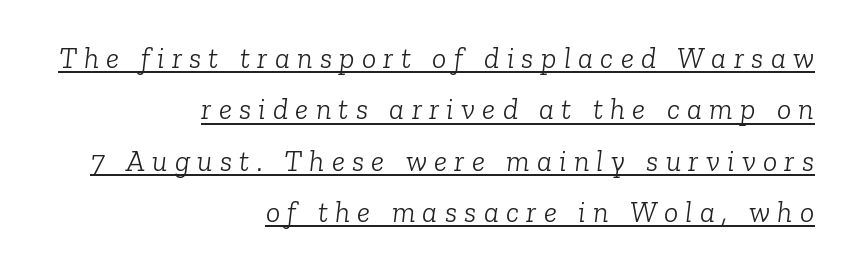
Here the designer chose a conventional face with non-uniform glyph widths. Weight: in the light-to-regular range. Compared with a flush-left layout, this one pins lines to the opposite, right side. The text carries the slant typical of an italic or oblique font.
